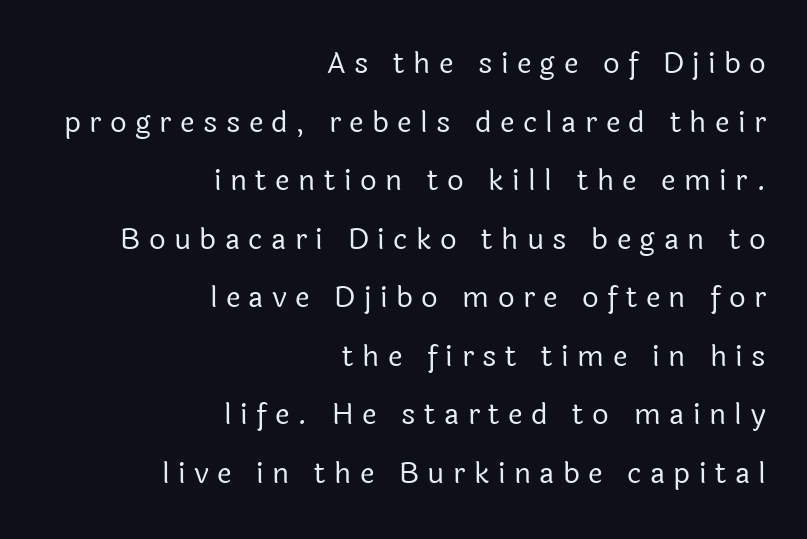
The image shows 29 px regular-weight sans-serif type, upright; set right-aligned, loose line spacing (2.02x), unusually wide letter spacing (+0.29 em), not underlined; a medium x-height.
